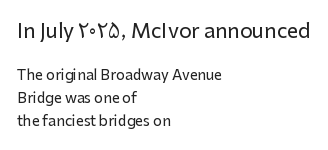
Italic: no, the glyphs are upright roman. The leading is moderate, giving the passage an even texture. Reading down the block, your eye returns to a fixed left position each line. Tracking value appears to be zero — textbook default spacing. Between these two stacked blocks, the higher one wins on size.
